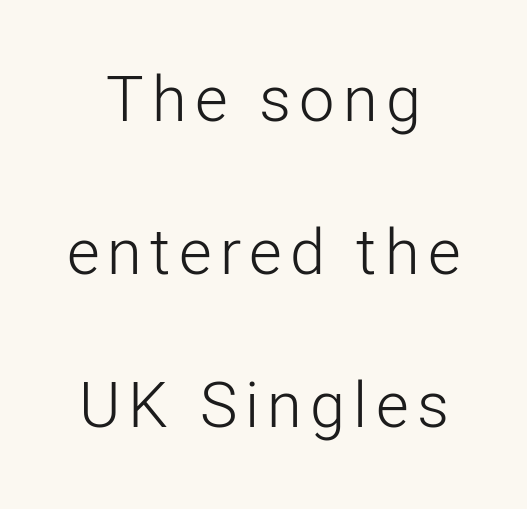
Q: Is the text bold? A: No.
Q: Is the text italic (slanted)? A: No, it is upright.
Q: Is the typeface a serif or a sans-serif typeface? A: Sans-serif.
Q: Is the text underlined? A: No.
Q: Is the spacing between lines tight, normal or loose? A: Loose.
Q: Width (condensed, normal, or wide)? A: Normal.
Q: Stroke contrast? A: Low.
Q: x-height? A: Medium.
Q: Monospaced? A: No.
